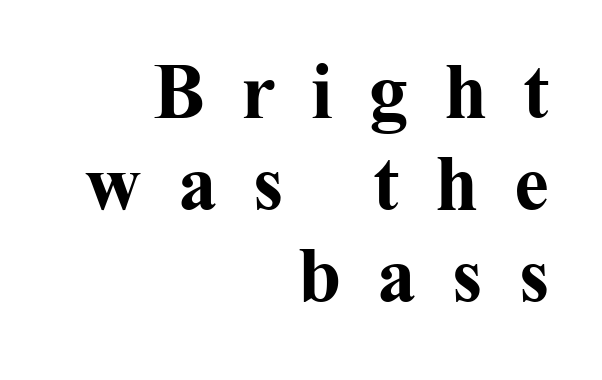
{"serif": "yes", "italic": "no", "bold": "yes", "weight": "bold", "width": "normal", "stroke_contrast": "medium", "x_height": "medium", "monospaced": "no", "underline": "no", "align": "right", "line_spacing_ratio": 1.18, "letter_spacing": "wide", "letter_spacing_em": 0.46, "glyph_px": 78}
